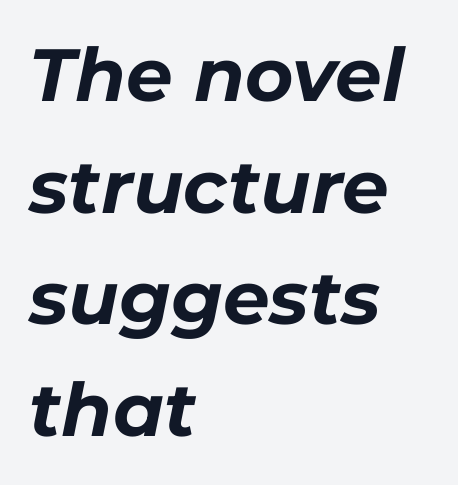
The image shows 74 px bold type, italic (leaning right); set left-aligned, normal line spacing (1.51x), normal letter spacing, not underlined; low stroke contrast and a medium x-height.
